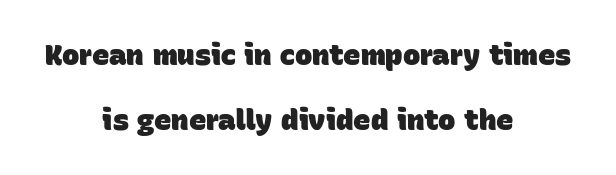
Q: Is the text bold? A: Yes.
Q: Is the typeface a serif or a sans-serif typeface? A: Sans-serif.
Q: Is the text underlined? A: No.
Q: How is the paragraph aligned? A: Centered.
Q: Is the spacing between letters normal or unusually wide? A: Normal.
Q: Is the spacing between lines tight, normal or loose? A: Loose.
Q: Width (condensed, normal, or wide)? A: Normal.
Q: Stroke contrast? A: Low.
Q: x-height? A: Large.
Q: Monospaced? A: No.
